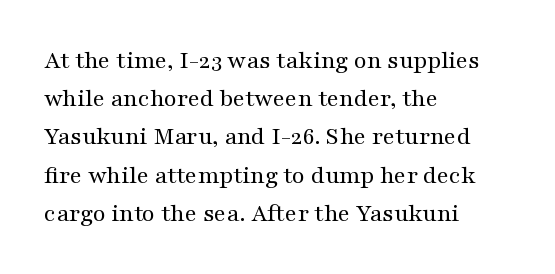
Q: Is the text bold? A: No.
Q: Is the text italic (slanted)? A: No, it is upright.
Q: Is the text underlined? A: No.
Q: How is the paragraph aligned? A: Left-aligned.
Q: Is the spacing between letters normal or unusually wide? A: Normal.
Q: Is the spacing between lines tight, normal or loose? A: Normal.
